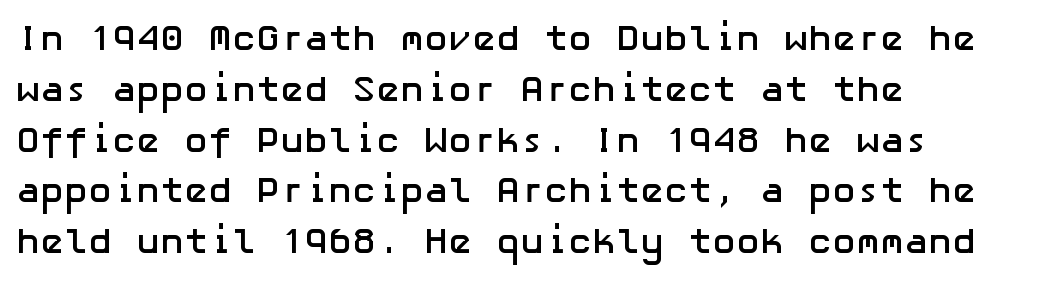
Which margin do the lines hug? The left one — the right edge is uneven. The strokes are fattened all the way to bold. A typesetter would mark this as roman, not italic. The space directly below the letters is spotless.
